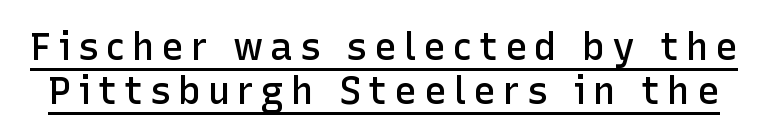
When letters stand straight like this, we call the style roman or upright. You could not count columns in this text — the font is proportionally spaced. Like a heading marked for emphasis, these lines bear an underscore. Weight check: semibold — heavier than regular, not quite bold. Leading is clearly below the norm, producing a dense column. What kind of face is this? One without serifs — a sans.
